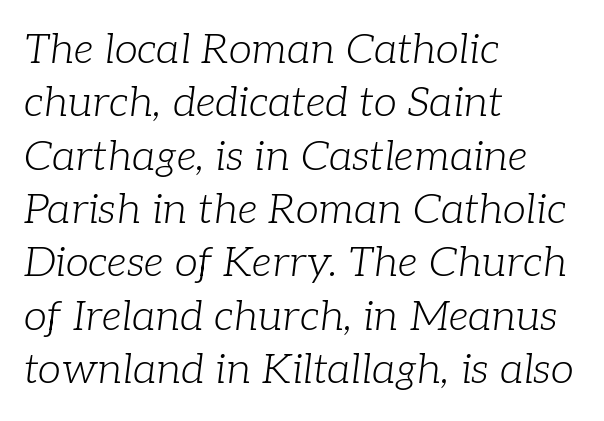
The image shows 42 px light serif type, italic (leaning right); set left-aligned, normal line spacing (1.27x), normal letter spacing, not underlined; low stroke contrast and a medium x-height.
